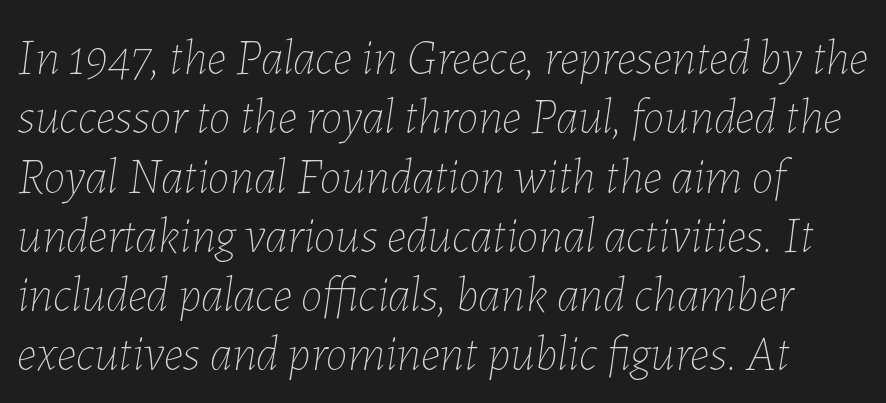
Q: Is the text bold? A: No.
Q: Is the text italic (slanted)? A: Yes, it leans right by about 7 degrees.
Q: Is the text underlined? A: No.
Q: Is the spacing between letters normal or unusually wide? A: Normal.
Q: Width (condensed, normal, or wide)? A: Normal.
Q: Stroke contrast? A: Low.
Q: x-height? A: Medium.
Q: Monospaced? A: No.
